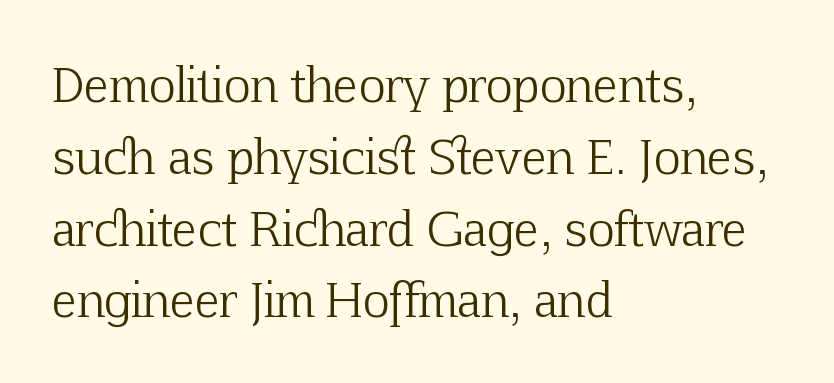
The typesetting does not lean heavy: it is not bold. Quick note: interline space is typical. The foot of each line stays bare and open. You can tell from the footed stems that serif type was used. Between one letter and the next there's only the usual sliver of space. Character widths vary here, with narrow letters taking less room than wide ones.
